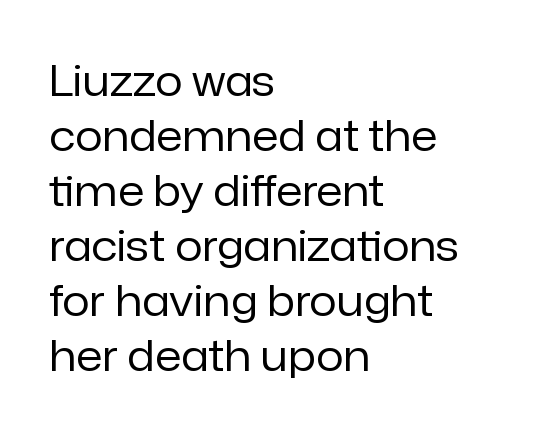
{"serif": "no", "italic": "no", "bold": "no", "weight": "regular", "width": "normal", "stroke_contrast": "low", "x_height": "medium", "monospaced": "no", "underline": "no", "align": "left", "line_spacing": "normal", "line_spacing_ratio": 1.28, "letter_spacing": "normal", "letter_spacing_em": 0.0, "glyph_px": 43}
